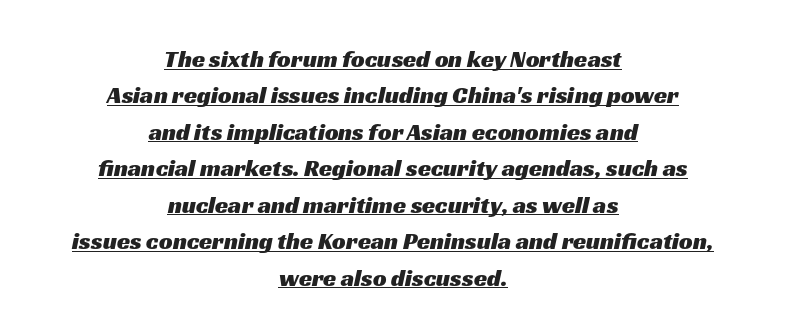
{"underline": "yes", "align": "center", "line_spacing": "normal", "line_spacing_ratio": 1.52, "letter_spacing": "normal", "letter_spacing_em": 0.0, "glyph_px": 24}
